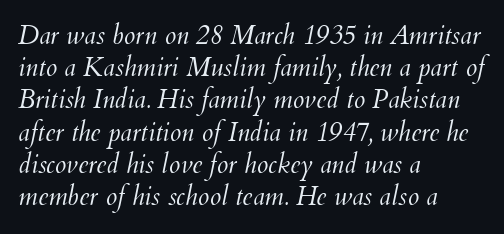
{"italic": "yes", "lean": "right", "slant_degrees": 12, "bold": "no", "underline": "no", "align": "left", "line_spacing_ratio": 1.24, "letter_spacing": "normal", "letter_spacing_em": 0.0, "glyph_px": 26}
